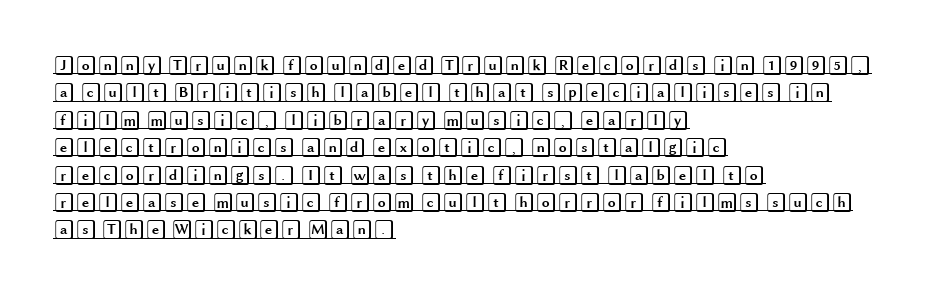
The string is rendered with underlining switched on. This sample keeps an unexceptional amount of space between lines. Inter-character spacing is left at the font's built-in metrics. Every character sits straight up, as roman type does. Every row of glyphs begins at an identical x-position on the left.
